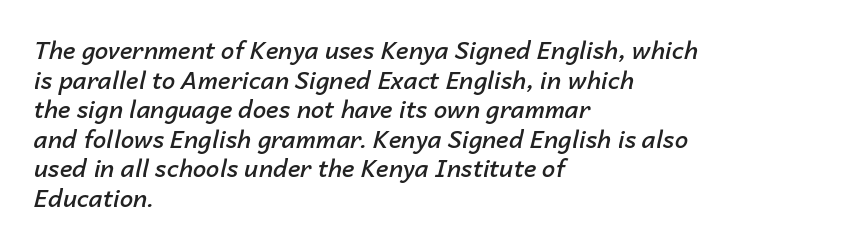
Q: Is the text bold? A: Semi-bold.
Q: Is the text italic (slanted)? A: Yes, it leans right by about 14 degrees.
Q: Is the text underlined? A: No.
Q: How is the paragraph aligned? A: Left-aligned.
Q: Is the spacing between letters normal or unusually wide? A: Normal.
